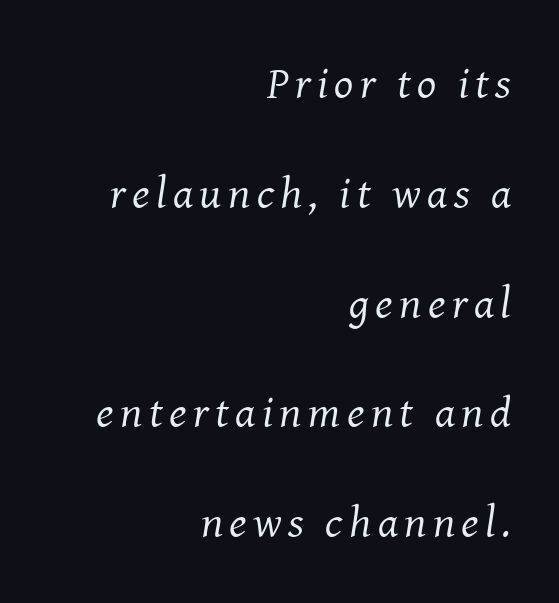
The image shows 45 px regular-weight serif type, italic (leaning right); set right-aligned, loose line spacing (2.44x), not underlined; medium stroke contrast and a medium x-height.
